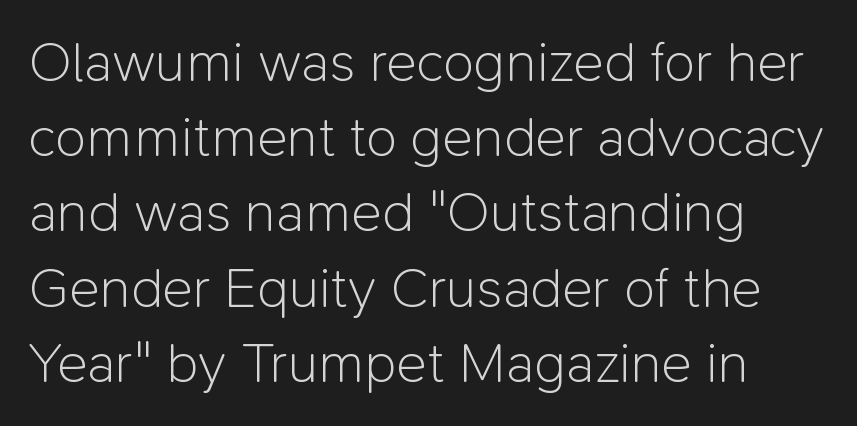
The image shows 57 px light sans-serif type, upright; set left-aligned, normal line spacing (1.32x), normal letter spacing, not underlined; low stroke contrast and a medium x-height.
